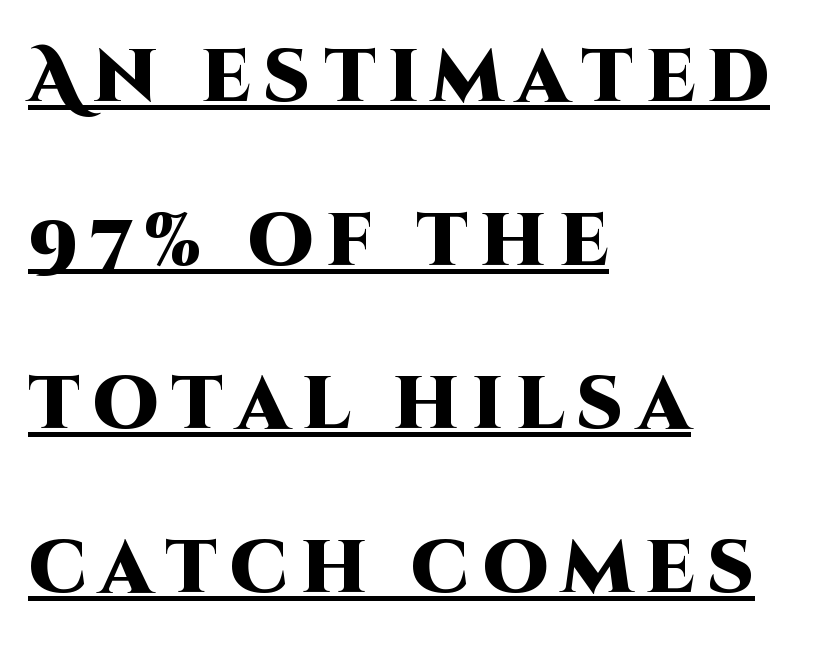
{"serif": "no", "italic": "no", "bold": "yes", "weight": "heavy", "width": "normal", "stroke_contrast": "high", "x_height": "large", "monospaced": "no", "underline": "yes", "align": "left", "line_spacing": "loose", "line_spacing_ratio": 2.21, "glyph_px": 74}
